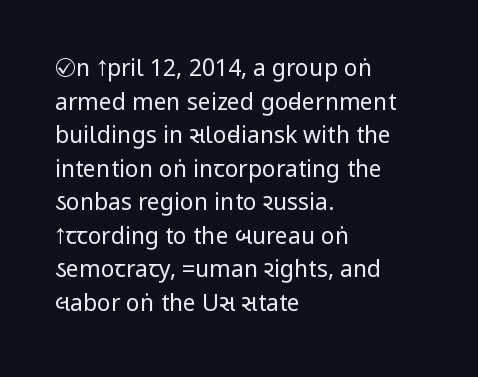
Q: Is the text bold? A: No.
Q: Is the text italic (slanted)? A: No, it is upright.
Q: Is the text underlined? A: No.
Q: How is the paragraph aligned? A: Left-aligned.
Q: Is the spacing between letters normal or unusually wide? A: Normal.
Q: Is the spacing between lines tight, normal or loose? A: Normal.
